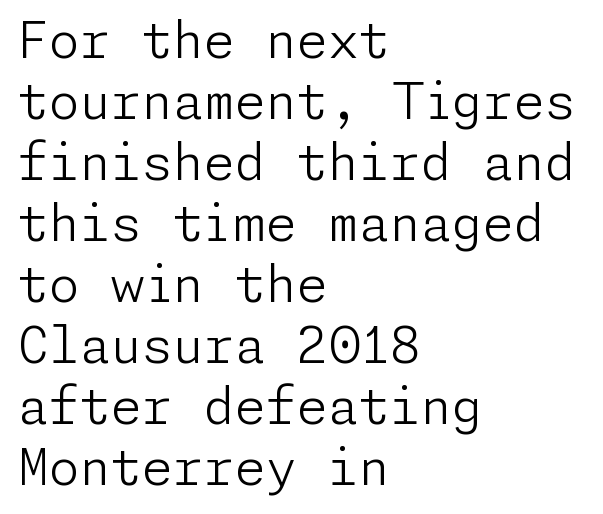
Q: Is the text bold? A: No.
Q: Is the text italic (slanted)? A: No, it is upright.
Q: Is the typeface a serif or a sans-serif typeface? A: Sans-serif.
Q: Is the text underlined? A: No.
Q: How is the paragraph aligned? A: Left-aligned.
Q: Is the spacing between letters normal or unusually wide? A: Normal.
Q: Width (condensed, normal, or wide)? A: Normal.
Q: Stroke contrast? A: Low.
Q: x-height? A: Medium.
